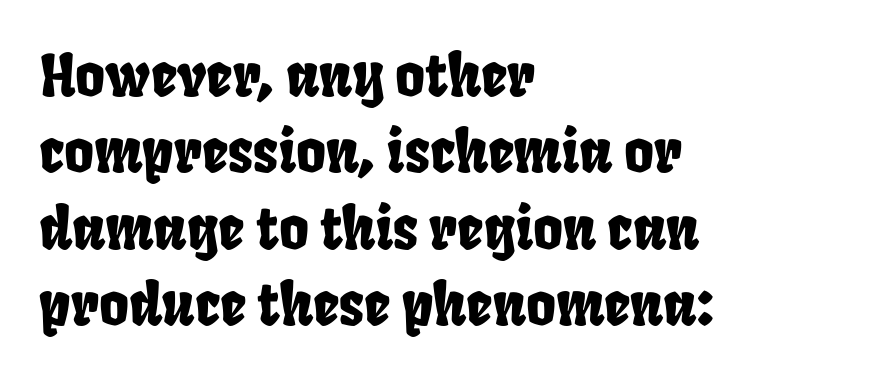
Compared with typical paragraphs, the rows here are spaced about the same. Proportional: the letters do not fall into vertical columns. The paragraph has a hard left edge and a soft right edge. Nobody drew a line under any word here. These lines keep a tight, regular rhythm from letter to letter.
